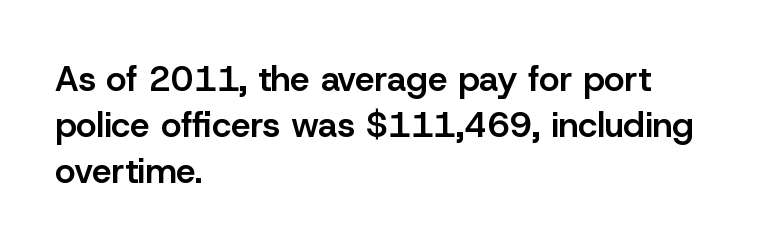
Q: Is the text bold? A: Semi-bold.
Q: Is the text italic (slanted)? A: No, it is upright.
Q: Is the typeface a serif or a sans-serif typeface? A: Sans-serif.
Q: Is the text underlined? A: No.
Q: How is the paragraph aligned? A: Left-aligned.
Q: Is the spacing between letters normal or unusually wide? A: Normal.
Q: Is the spacing between lines tight, normal or loose? A: Normal.
Q: Width (condensed, normal, or wide)? A: Normal.
Q: Stroke contrast? A: Low.
Q: x-height? A: Medium.
Q: Monospaced? A: No.
